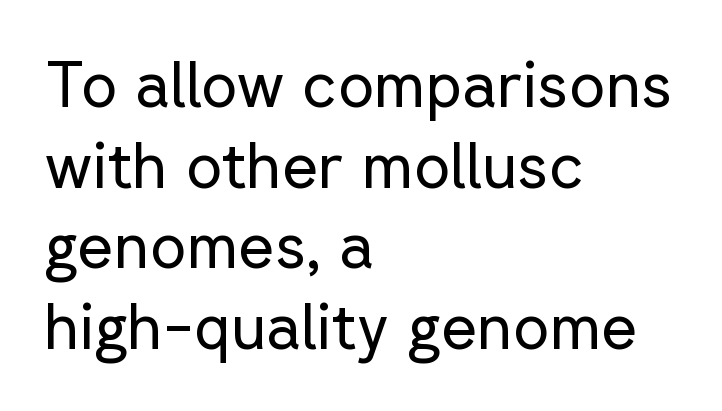
The image shows 63 px regular-weight sans-serif type, upright; set left-aligned, normal line spacing (1.28x), normal letter spacing, not underlined; low stroke contrast and a medium x-height.
